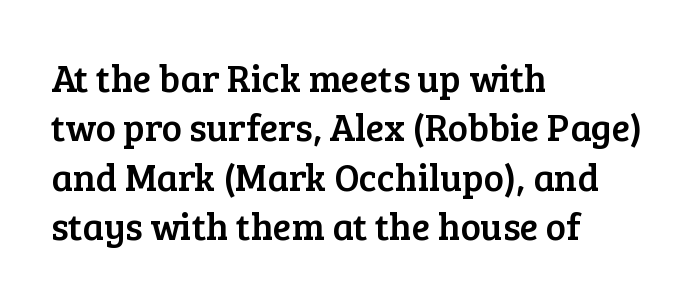
{"serif": "yes", "italic": "no", "width": "normal", "stroke_contrast": "low", "x_height": "medium", "monospaced": "no", "underline": "no", "align": "left", "line_spacing": "normal", "line_spacing_ratio": 1.3, "letter_spacing": "normal", "letter_spacing_em": 0.0, "glyph_px": 38}
